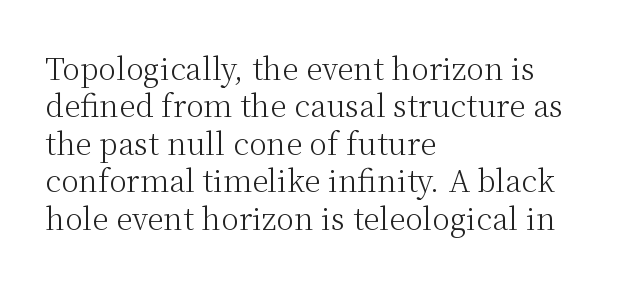
The image shows 30 px light serif type, upright; set left-aligned, normal line spacing (1.25x), normal letter spacing, not underlined; medium stroke contrast and a medium x-height.
